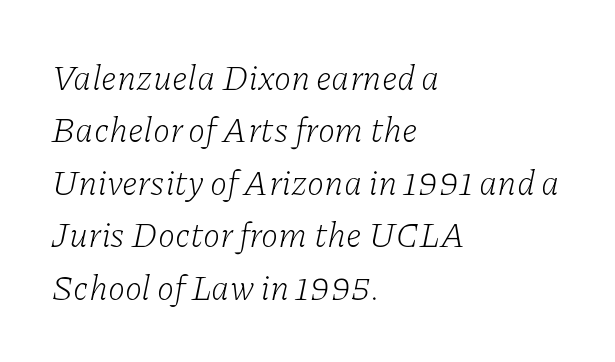
Bare-footed words on every line. Each line starts at the same left margin while the right side varies. There is no visible air inserted between adjacent glyphs. Looks like regular typesetting: each glyph gets only the width it needs.
